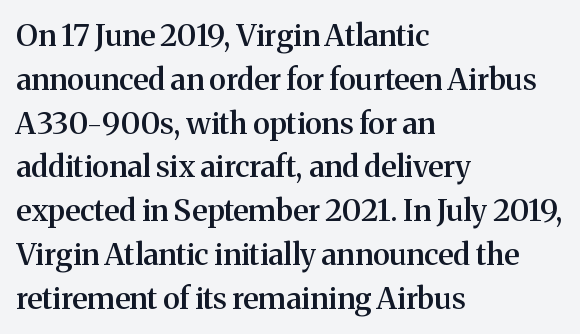
Q: Is the text bold? A: Semi-bold.
Q: Is the text italic (slanted)? A: No, it is upright.
Q: Is the typeface a serif or a sans-serif typeface? A: Serif.
Q: Is the text underlined? A: No.
Q: How is the paragraph aligned? A: Left-aligned.
Q: Is the spacing between letters normal or unusually wide? A: Normal.
Q: Is the spacing between lines tight, normal or loose? A: Normal.
Q: Width (condensed, normal, or wide)? A: Normal.
Q: Stroke contrast? A: Medium.
Q: x-height? A: Medium.
Q: Monospaced? A: No.
